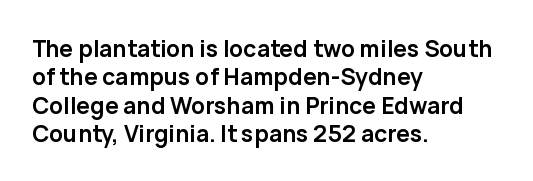
{"italic": "no", "bold": "yes", "underline": "no", "align": "left", "line_spacing_ratio": 1.23, "letter_spacing": "normal", "letter_spacing_em": 0.0, "glyph_px": 23}
